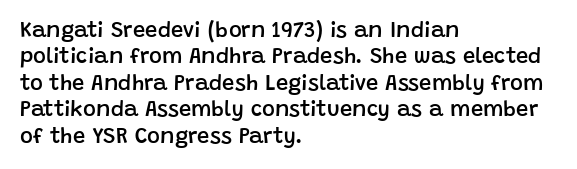
Q: Is the text bold? A: Semi-bold.
Q: Is the text italic (slanted)? A: No, it is upright.
Q: Is the text underlined? A: No.
Q: How is the paragraph aligned? A: Left-aligned.
Q: Is the spacing between letters normal or unusually wide? A: Normal.
